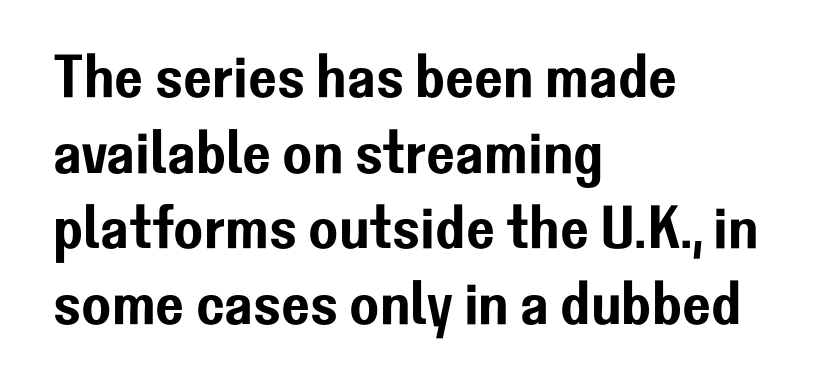
The image shows 61 px sans-serif type, upright; set left-aligned, line spacing 1.24x, normal letter spacing, not underlined; low stroke contrast and a medium x-height.
